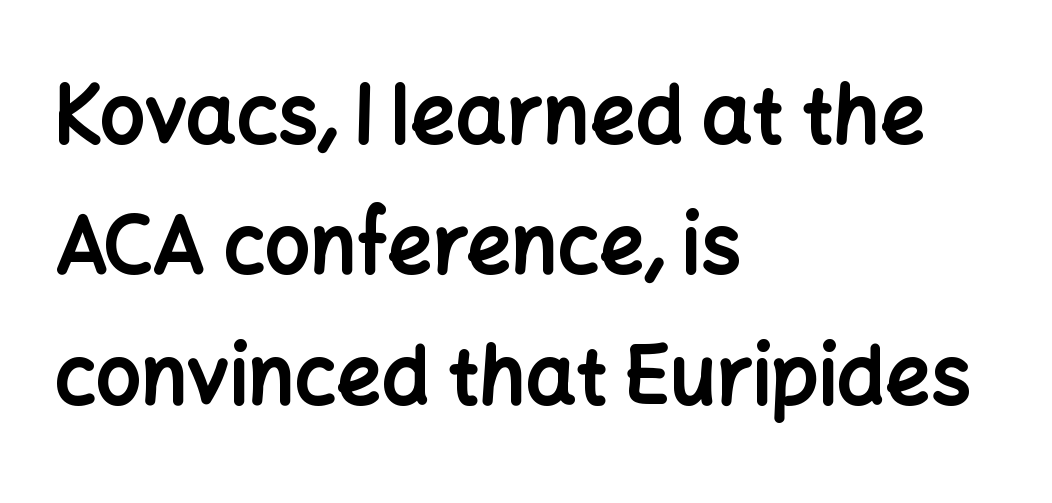
The designer went with a sans here, leaving each stem footless. Regarding leading, the lines here are spaced in the standard way. It's the straight-up-and-down kind of type. Proportional: the letters do not fall into vertical columns. One-word summary of the alignment: left.
